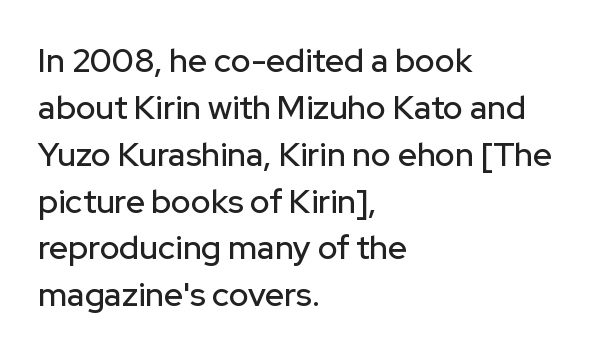
The image shows 33 px sans-serif type, upright; set left-aligned, normal line spacing (1.42x), normal letter spacing, not underlined; low stroke contrast and a medium x-height.
